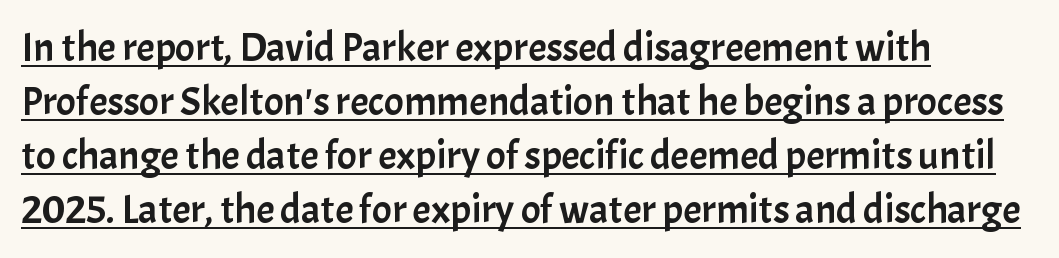
{"serif": "no", "italic": "no", "width": "normal", "stroke_contrast": "low", "x_height": "medium", "monospaced": "no", "underline": "yes", "align": "left", "line_spacing": "normal", "line_spacing_ratio": 1.32, "letter_spacing": "normal", "letter_spacing_em": 0.0, "glyph_px": 41}
